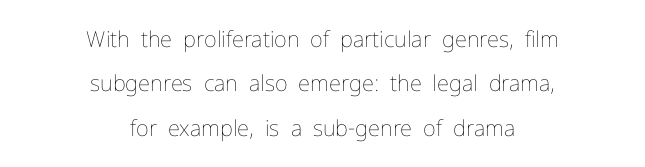
Italic: no, the glyphs are upright roman. Leading: increased. No heavy texture on the line: the type isn't bold. In terms of letterspacing, this is plain default setting.
